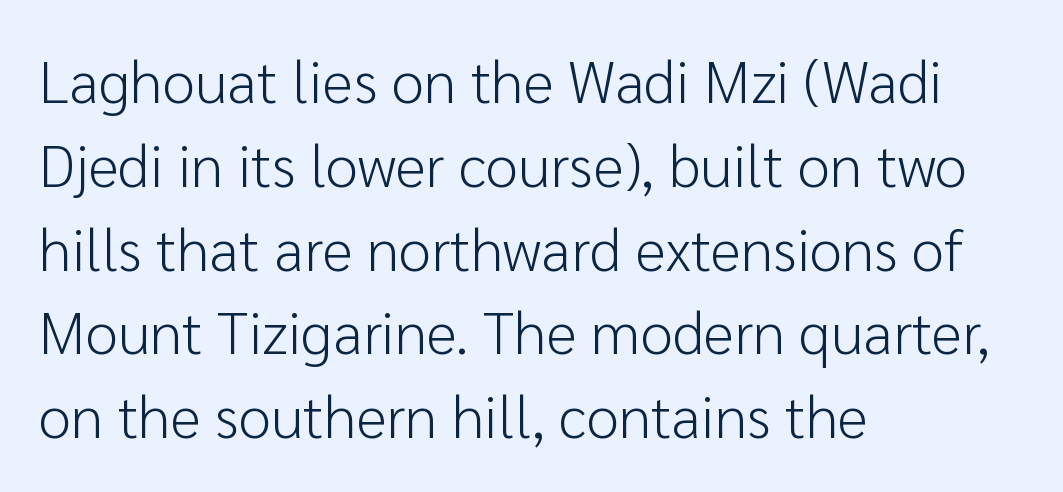
The rendering uses natural spacing where letterforms have individual widths. Beneath every word, the page is bare. This sample keeps an unexceptional amount of space between lines. The designer went with a sans here, leaving each stem footless. A roman cut, with each character standing at attention. The typesetter chose a ragged-right arrangement here.
